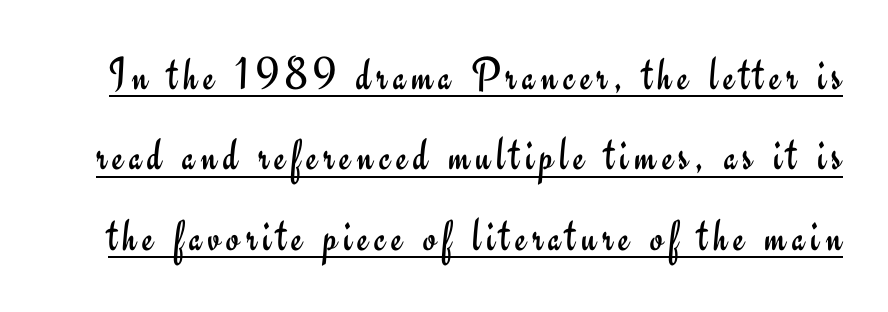
{"serif": "no", "bold": "no", "weight": "regular", "width": "normal", "stroke_contrast": "low", "x_height": "small", "monospaced": "no", "underline": "yes", "line_spacing_ratio": 1.71, "glyph_px": 47}
